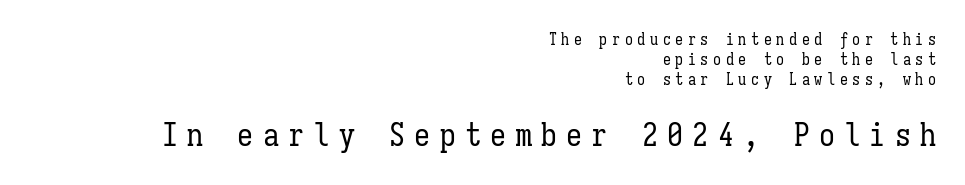
Q: Is the text bold? A: No.
Q: Is the text italic (slanted)? A: No, it is upright.
Q: Is the text underlined? A: No.
Q: How is the paragraph aligned? A: Right-aligned.
Q: Is the spacing between letters normal or unusually wide? A: Unusually wide.
Q: Is the spacing between lines tight, normal or loose? A: Normal.
Q: Which block of text is set in a larger size, the first (top) or the second (bottom)? A: The second (bottom) one.
Q: Width (condensed, normal, or wide)? A: Condensed.
Q: Stroke contrast? A: Low.
Q: x-height? A: Medium.
Q: Monospaced? A: Yes.
